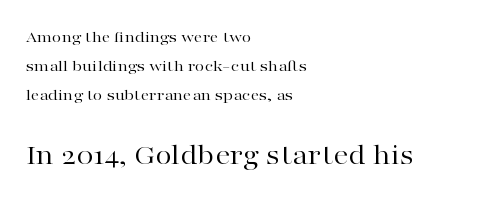
The image shows 30 px regular-weight, wide serif type, upright; set left-aligned, line spacing 1.71x, normal letter spacing, not underlined; the second (bottom) block is 1.76x larger; high stroke contrast and a medium x-height.
